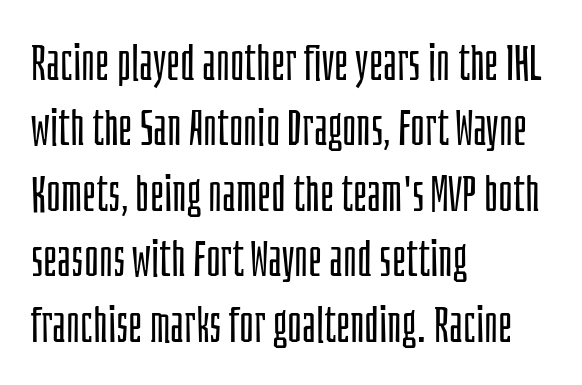
Q: Is the text bold? A: No.
Q: Is the text italic (slanted)? A: No, it is upright.
Q: Is the typeface a serif or a sans-serif typeface? A: Sans-serif.
Q: Is the text underlined? A: No.
Q: How is the paragraph aligned? A: Left-aligned.
Q: Is the spacing between letters normal or unusually wide? A: Normal.
Q: Is the spacing between lines tight, normal or loose? A: Normal.
Q: Width (condensed, normal, or wide)? A: Condensed.
Q: Stroke contrast? A: Low.
Q: x-height? A: Large.
Q: Monospaced? A: No.
